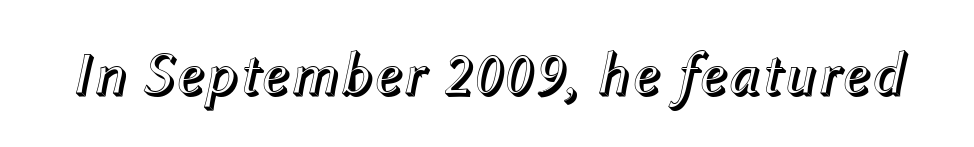
This is oblique type, the kind used for emphasis or titles. Is this a fixed-width face? No — the glyphs have proportional, varying widths. Is the letter spacing exaggerated? No — it looks like the ordinary default. Words float on clear page, feet unadorned.
